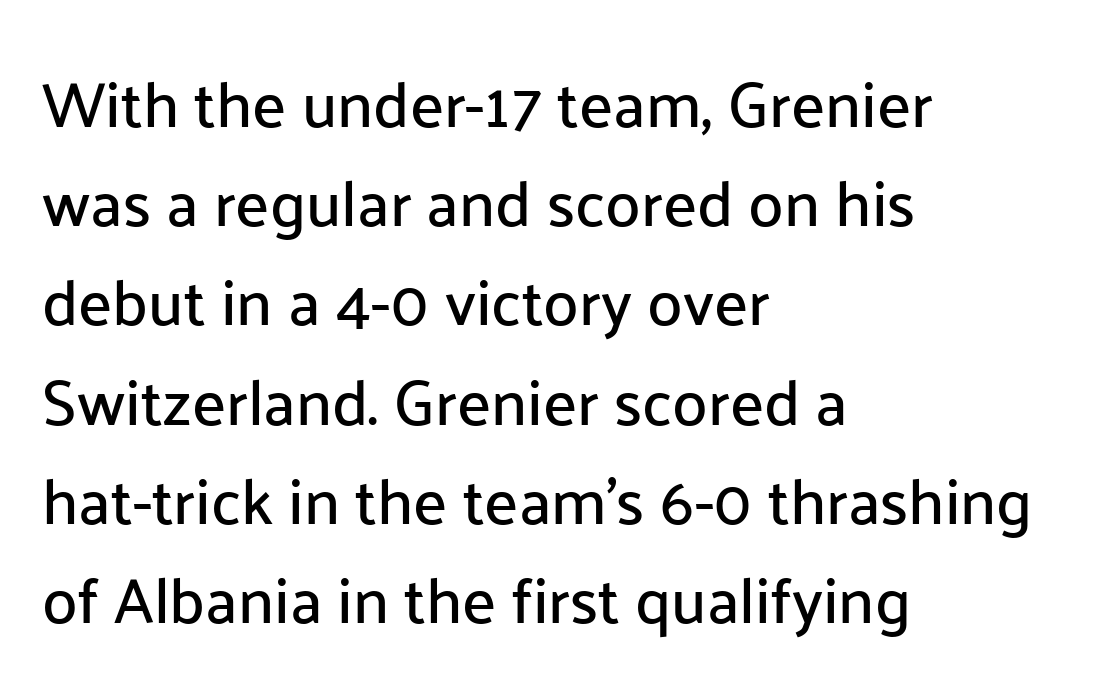
{"serif": "no", "italic": "no", "width": "normal", "stroke_contrast": "low", "x_height": "medium", "monospaced": "no", "underline": "no", "align": "left", "line_spacing": "normal", "line_spacing_ratio": 1.55, "letter_spacing": "normal", "letter_spacing_em": 0.0, "glyph_px": 64}
